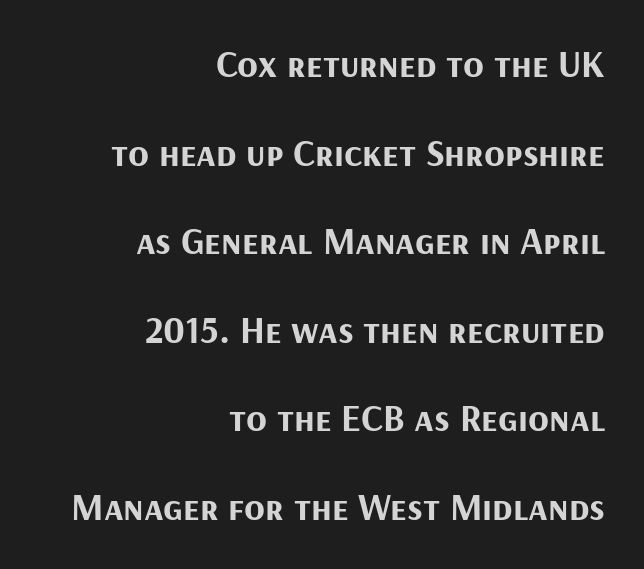
{"serif": "no", "italic": "no", "bold": "yes", "weight": "bold", "width": "normal", "stroke_contrast": "medium", "x_height": "medium", "monospaced": "no", "underline": "no", "align": "right", "line_spacing": "loose", "line_spacing_ratio": 2.33, "letter_spacing": "normal", "letter_spacing_em": 0.0, "glyph_px": 38}
